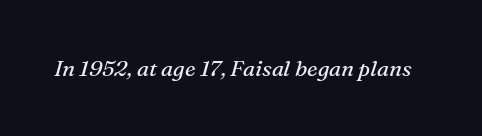
The image shows 22 px text type, italic (leaning right); set normal letter spacing, not underlined.
